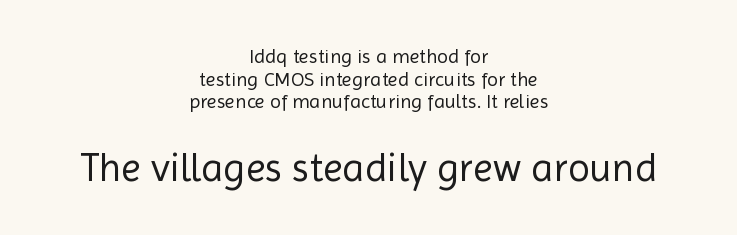
Q: Is the text bold? A: No.
Q: Is the text italic (slanted)? A: No, it is upright.
Q: Is the typeface a serif or a sans-serif typeface? A: Sans-serif.
Q: Is the text underlined? A: No.
Q: How is the paragraph aligned? A: Centered.
Q: Is the spacing between letters normal or unusually wide? A: Normal.
Q: Is the spacing between lines tight, normal or loose? A: Tight.
Q: Which block of text is set in a larger size, the first (top) or the second (bottom)? A: The second (bottom) one.
Q: Width (condensed, normal, or wide)? A: Normal.
Q: x-height? A: Medium.
Q: Monospaced? A: No.
